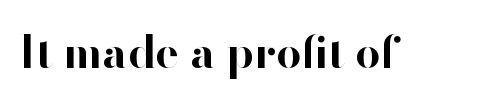
{"serif": "no", "italic": "no", "bold": "yes", "weight": "bold", "width": "normal", "stroke_contrast": "high", "x_height": "small", "monospaced": "no", "underline": "no", "letter_spacing": "normal", "letter_spacing_em": 0.0, "glyph_px": 44}
